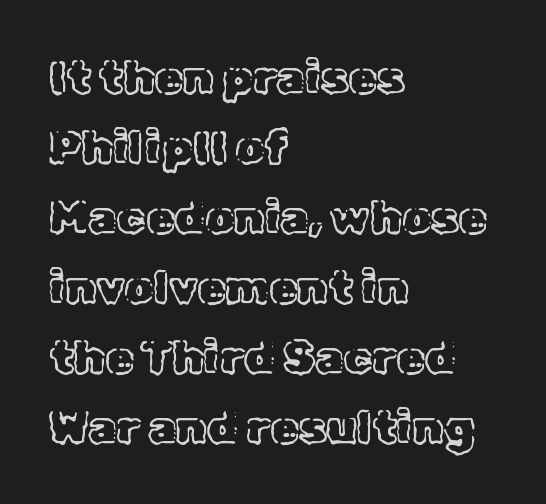
Q: Is the text italic (slanted)? A: No, it is upright.
Q: Is the text underlined? A: No.
Q: How is the paragraph aligned? A: Left-aligned.
Q: Is the spacing between letters normal or unusually wide? A: Normal.
Q: Is the spacing between lines tight, normal or loose? A: Normal.
Q: Width (condensed, normal, or wide)? A: Normal.
Q: x-height? A: Medium.
Q: Monospaced? A: No.
